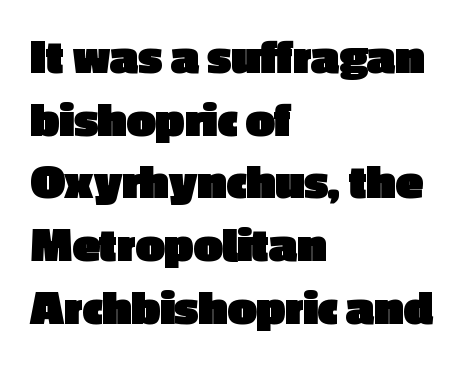
The image shows 51 px heavy sans-serif type, upright; set left-aligned, line spacing 1.23x, normal letter spacing, not underlined; a medium x-height.
